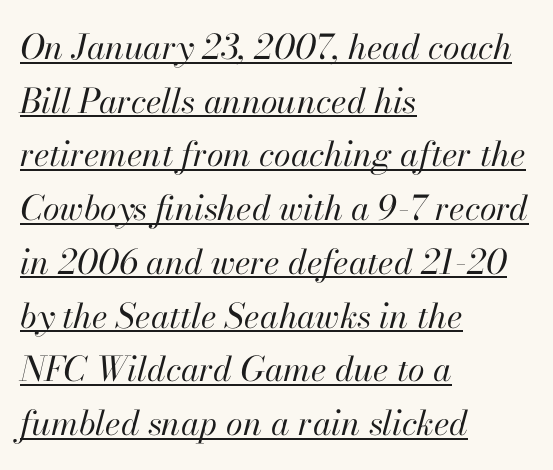
{"italic": "yes", "lean": "right", "slant_degrees": 13, "bold": "no", "weight": "regular", "width": "normal", "stroke_contrast": "high", "x_height": "small", "monospaced": "no", "underline": "yes", "align": "left", "line_spacing": "normal", "line_spacing_ratio": 1.58, "letter_spacing": "normal", "letter_spacing_em": 0.0, "glyph_px": 34}
